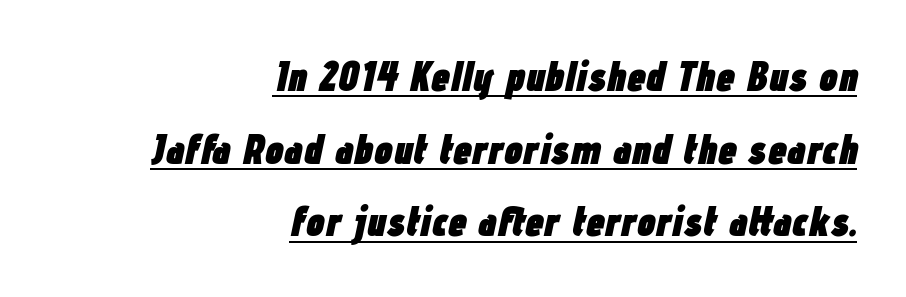
The image shows 42 px heavy, condensed type, italic (leaning right); set right-aligned, line spacing 1.73x, normal letter spacing, underlined; low stroke contrast and a medium x-height.
